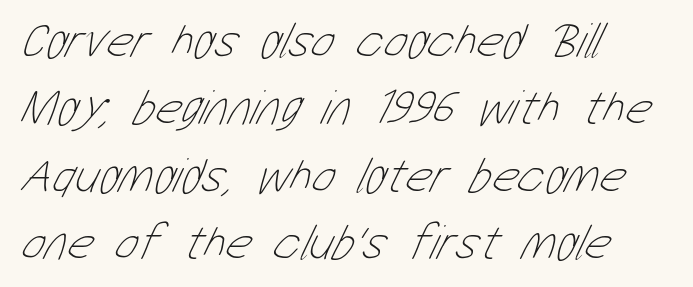
{"bold": "no", "weight": "thin", "width": "condensed", "stroke_contrast": "low", "x_height": "medium", "monospaced": "no", "underline": "no", "align": "left", "line_spacing": "normal", "line_spacing_ratio": 1.35, "letter_spacing": "normal", "letter_spacing_em": 0.0, "glyph_px": 50}
